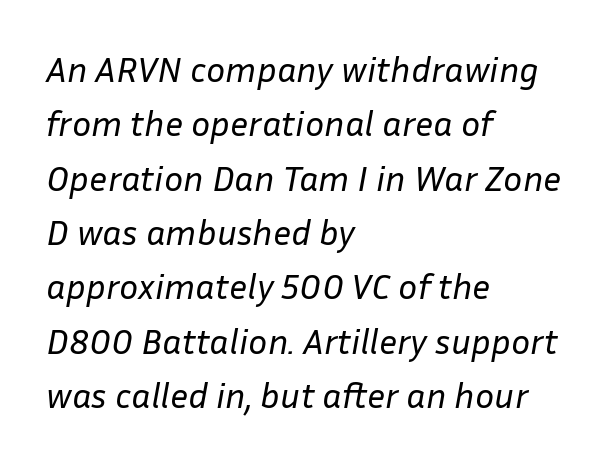
Q: Is the text bold? A: No.
Q: Is the text italic (slanted)? A: Yes, it leans right by about 10 degrees.
Q: Is the text underlined? A: No.
Q: How is the paragraph aligned? A: Left-aligned.
Q: Is the spacing between letters normal or unusually wide? A: Normal.
Q: Is the spacing between lines tight, normal or loose? A: Normal.
Q: Width (condensed, normal, or wide)? A: Normal.
Q: Stroke contrast? A: Low.
Q: x-height? A: Medium.
Q: Monospaced? A: No.
